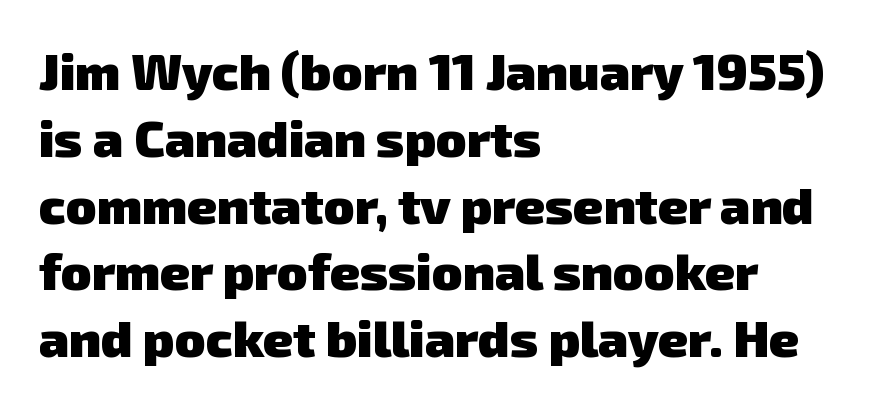
The text was rendered using a sans face with plain stroke endings. How would I describe the line gaps? Plain and ordinary. The baseline area is clear. The lines are quadded left.
